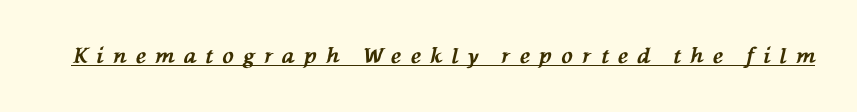
The image shows 21 px bold type, italic (leaning left); set unusually wide letter spacing (+0.45 em), underlined.
